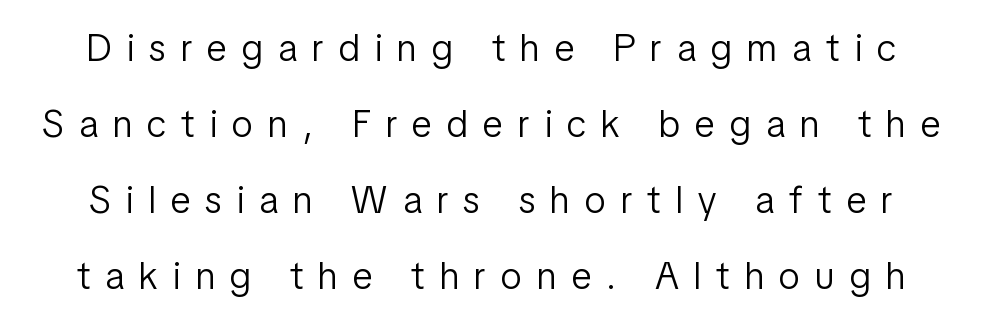
You could only call the tracking loose — the letters float apart. Whoever set this chose breathing room over compactness in the vertical rhythm. Glance below the letters and you will spot only blank space. I'd call this a sans setting — the letters go barefoot. Ascenders rise straight up at ninety degrees. These lines are rendered in a variable-pitch font.
